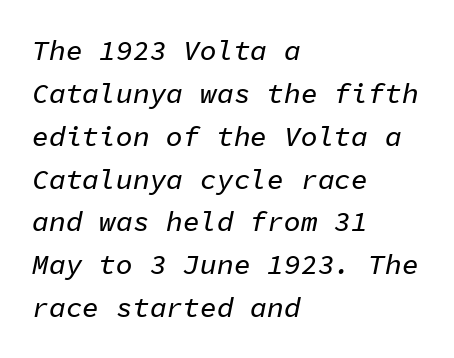
The rows are spaced the way most documents space them. The compositor pushed each line to the left boundary. Glyph-to-glyph distance matches everyday printed text. Beneath every word, the page is bare. The font's italic variant was chosen for this text. The rendering uses typewriter-style spacing with identical character cells.
